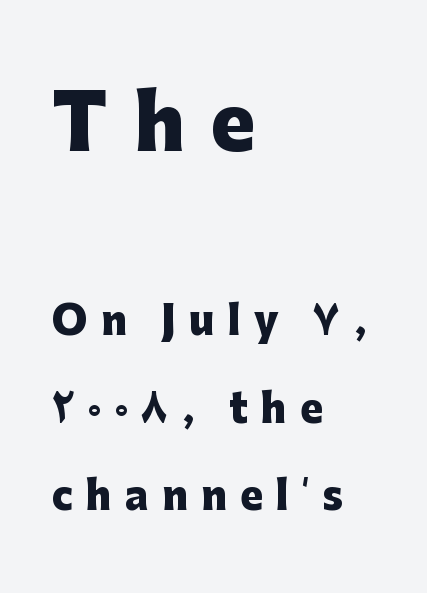
The image shows 75 px heavy sans-serif type, upright; set left-aligned, loose line spacing (2.3x), unusually wide letter spacing (+0.35 em), not underlined; the first (top) block is 1.97x larger; low stroke contrast and a medium x-height.
